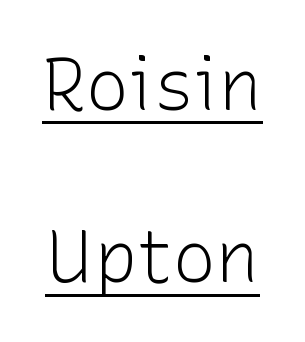
Q: Is the text bold? A: No.
Q: Is the text italic (slanted)? A: No, it is upright.
Q: Is the typeface a serif or a sans-serif typeface? A: Sans-serif.
Q: Is the text underlined? A: Yes.
Q: Is the spacing between letters normal or unusually wide? A: Normal.
Q: Is the spacing between lines tight, normal or loose? A: Loose.
Q: Width (condensed, normal, or wide)? A: Normal.
Q: Stroke contrast? A: Low.
Q: x-height? A: Medium.
Q: Monospaced? A: No.
